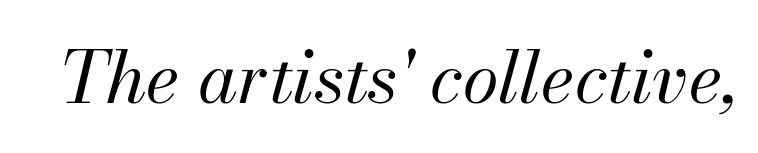
Think standard paragraph weight, or any step lighter than that. Clear beneath every line of the passage. Tracking here is standard; glyphs follow each other at the usual distance. This sample has the flowing, uneven cadence of proportional lettering. Is the type slanted? Yes — the strokes lean at a clear angle.
